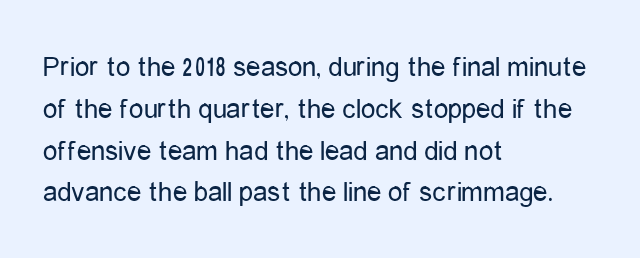
The image shows 29 px regular-weight, condensed sans-serif type, upright; set left-aligned, normal line spacing (1.44x), normal letter spacing, not underlined; low stroke contrast and a medium x-height.
